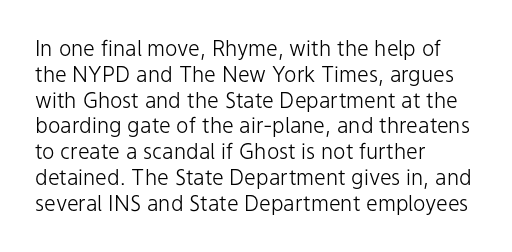
Visually the block forms a straight wall on the left and a jagged coastline on the right. This sample uses plain, unmodified letter spacing. The face looks like a standard text weight, possibly lighter. Check under the words: just untouched page. Does the lettering tilt? It doesn't — this is upright.
